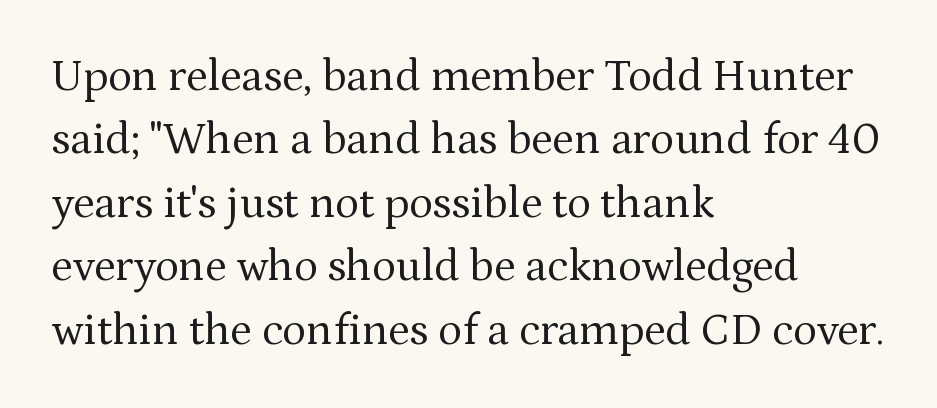
Default kerning and tracking; the words read as compact shapes. These lines sit exactly where default settings would place them. Which margin do the lines hug? The left one — the right edge is uneven. Only glyphs here, with clear space below each row.
